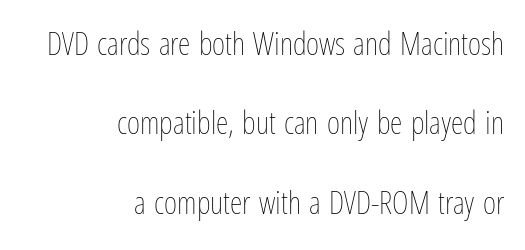
The cut favours lightness, reaching ordinary text weight at its darkest. Posture: vertical. These lines are rendered in a variable-pitch font. Has an underline been added? It has not. If you drew a ruler down the right edge, every line would touch it.
